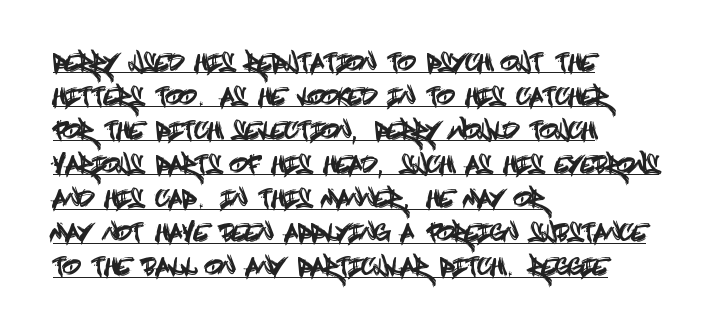
This sample keeps an unexceptional amount of space between lines. A baseline rule has been typeset under these characters. Horizontal alignment here is leftward, the default for most running prose. The type is set solid horizontally, with unmodified tracking.
